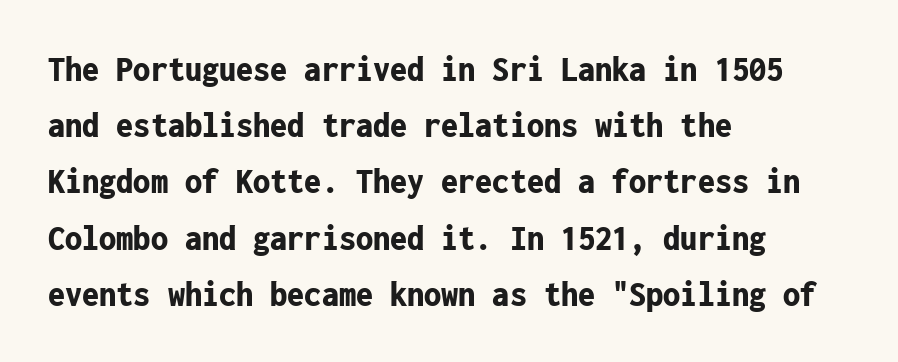
{"serif": "no", "italic": "no", "bold": "yes", "weight": "bold", "width": "condensed", "stroke_contrast": "low", "x_height": "medium", "monospaced": "yes", "underline": "no", "align": "left", "line_spacing": "normal", "line_spacing_ratio": 1.48, "letter_spacing": "normal", "letter_spacing_em": 0.0, "glyph_px": 38}
